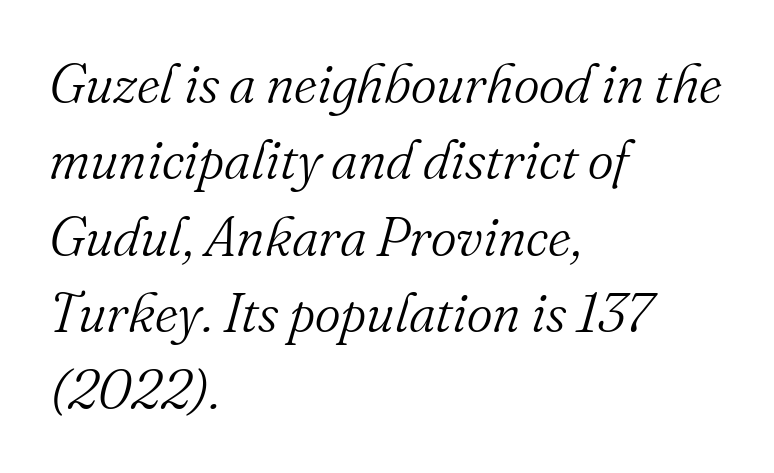
The image shows 55 px light serif type, italic (leaning right); set left-aligned, normal line spacing (1.39x), normal letter spacing, not underlined; medium stroke contrast and a small x-height.
